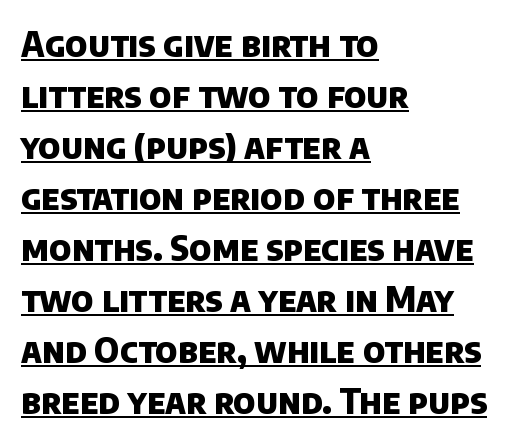
Q: Is the text bold? A: Yes.
Q: Is the typeface a serif or a sans-serif typeface? A: Sans-serif.
Q: Is the text underlined? A: Yes.
Q: How is the paragraph aligned? A: Left-aligned.
Q: Is the spacing between letters normal or unusually wide? A: Normal.
Q: Is the spacing between lines tight, normal or loose? A: Normal.
Q: Width (condensed, normal, or wide)? A: Normal.
Q: Stroke contrast? A: Low.
Q: x-height? A: Large.
Q: Monospaced? A: No.
